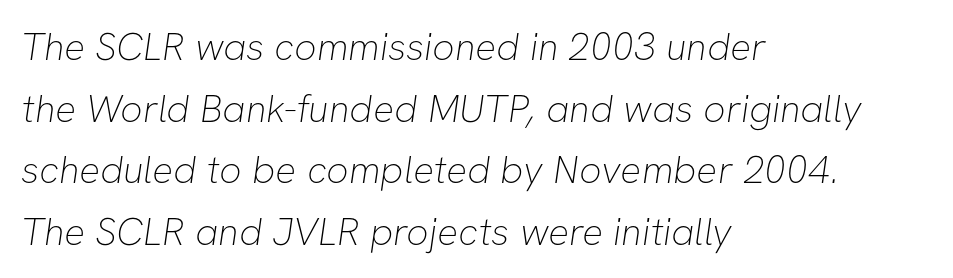
{"serif": "no", "bold": "no", "weight": "thin", "width": "normal", "stroke_contrast": "low", "x_height": "medium", "monospaced": "no", "underline": "no", "align": "left", "line_spacing": "normal", "line_spacing_ratio": 1.58, "letter_spacing": "normal", "letter_spacing_em": 0.0, "glyph_px": 39}
